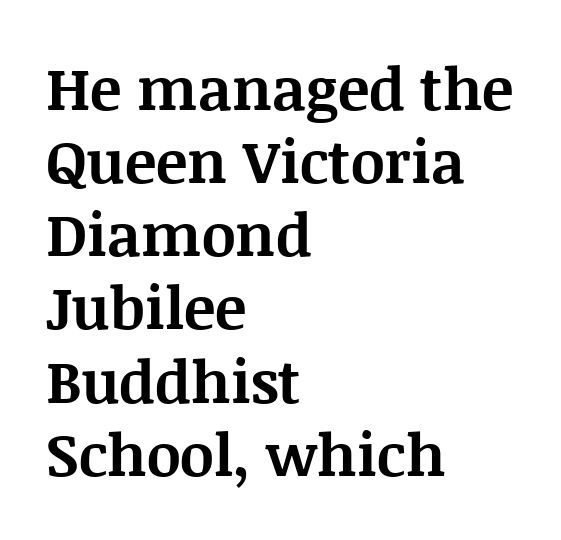
{"serif": "yes", "italic": "no", "bold": "yes", "weight": "bold", "width": "normal", "stroke_contrast": "medium", "x_height": "large", "monospaced": "no", "underline": "no", "align": "left", "line_spacing_ratio": 1.24, "letter_spacing": "normal", "letter_spacing_em": 0.0, "glyph_px": 59}
